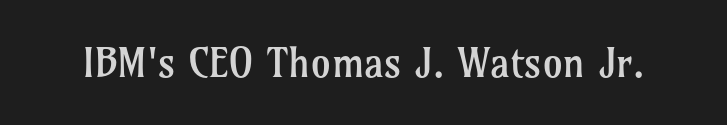
Q: Is the text bold? A: No.
Q: Is the text italic (slanted)? A: No, it is upright.
Q: Is the typeface a serif or a sans-serif typeface? A: Serif.
Q: Is the text underlined? A: No.
Q: Is the spacing between letters normal or unusually wide? A: Normal.
Q: Width (condensed, normal, or wide)? A: Normal.
Q: Stroke contrast? A: Low.
Q: x-height? A: Medium.
Q: Monospaced? A: No.
